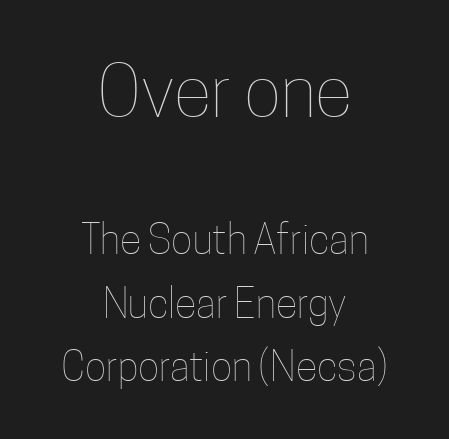
{"italic": "no", "bold": "no", "weight": "thin", "width": "condensed", "stroke_contrast": "low", "x_height": "medium", "monospaced": "no", "underline": "no", "align": "center", "line_spacing": "normal", "line_spacing_ratio": 1.59, "letter_spacing": "normal", "letter_spacing_em": 0.0, "larger_block": "first", "size_ratio": 1.75, "glyph_px": 70}
